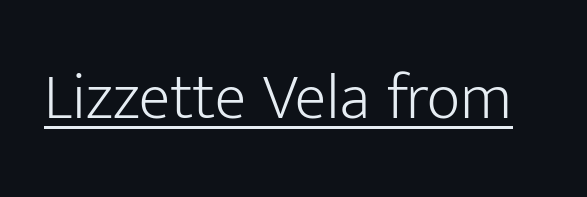
The image shows 65 px light sans-serif type, upright; set normal letter spacing, underlined; low stroke contrast and a medium x-height.
